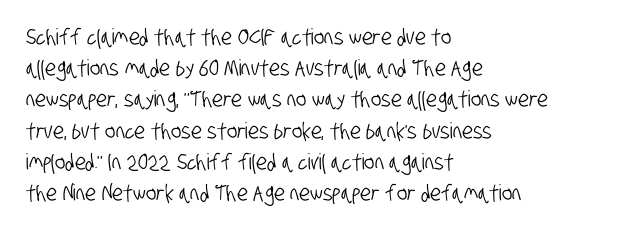
Check the space under the baseline: it is left empty. The rag falls on the right side of this text block. The passage shown has conventional tracking throughout. Each new line begins a customary step beneath the previous one.
